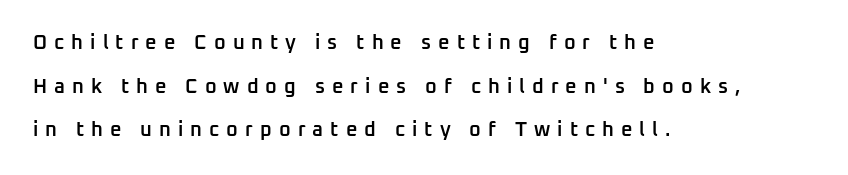
{"italic": "no", "bold": "semi", "underline": "no", "align": "left", "line_spacing": "loose", "line_spacing_ratio": 2.18, "letter_spacing": "wide", "letter_spacing_em": 0.35, "glyph_px": 20}
